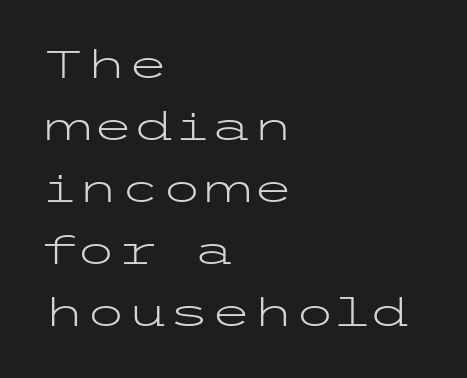
{"serif": "no", "italic": "no", "bold": "no", "weight": "light", "width": "wide", "stroke_contrast": "low", "x_height": "medium", "underline": "no", "align": "left", "line_spacing": "normal", "line_spacing_ratio": 1.63, "letter_spacing": "normal", "letter_spacing_em": 0.0, "glyph_px": 38}
